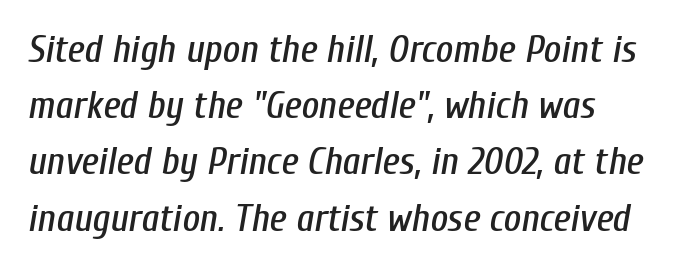
The image shows 38 px condensed type, italic (leaning right); set normal line spacing (1.48x), normal letter spacing, not underlined; low stroke contrast and a medium x-height.
